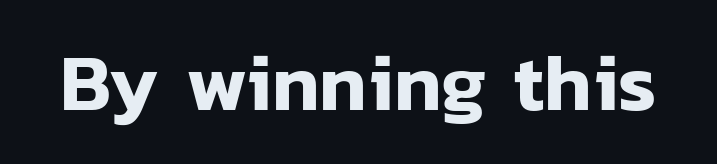
{"serif": "no", "italic": "no", "width": "normal", "stroke_contrast": "low", "x_height": "medium", "monospaced": "no", "underline": "no", "letter_spacing": "normal", "letter_spacing_em": 0.0, "glyph_px": 80}
